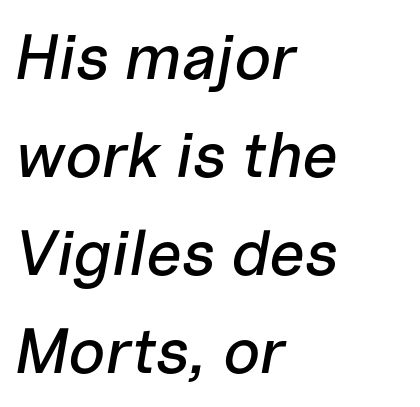
Q: Is the text italic (slanted)? A: Yes, it leans right by about 10 degrees.
Q: Is the text underlined? A: No.
Q: How is the paragraph aligned? A: Left-aligned.
Q: Is the spacing between letters normal or unusually wide? A: Normal.
Q: Is the spacing between lines tight, normal or loose? A: Normal.
Q: Width (condensed, normal, or wide)? A: Normal.
Q: Stroke contrast? A: Low.
Q: x-height? A: Medium.
Q: Monospaced? A: No.
